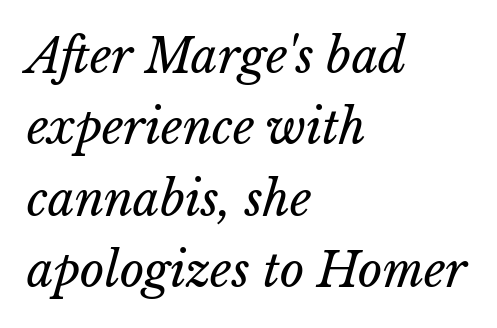
In terms of letterspacing, this is plain default setting. Looks like regular typesetting: each glyph gets only the width it needs. Glance below the letters and you will spot only blank space. These lines stack with their left ends in a neat column. Each stroke keeps to a modest, everyday thickness or less.
